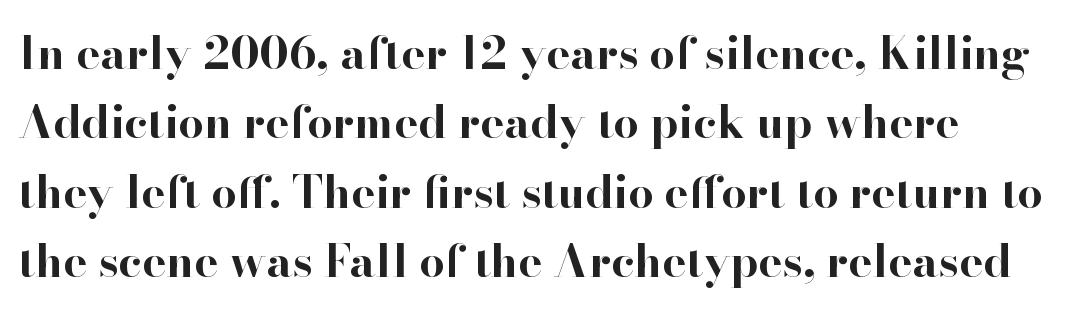
Q: Is the text bold? A: Yes.
Q: Is the text italic (slanted)? A: No, it is upright.
Q: Is the typeface a serif or a sans-serif typeface? A: Serif.
Q: Is the text underlined? A: No.
Q: Is the spacing between letters normal or unusually wide? A: Normal.
Q: Is the spacing between lines tight, normal or loose? A: Normal.
Q: Width (condensed, normal, or wide)? A: Normal.
Q: Stroke contrast? A: High.
Q: x-height? A: Small.
Q: Monospaced? A: No.
